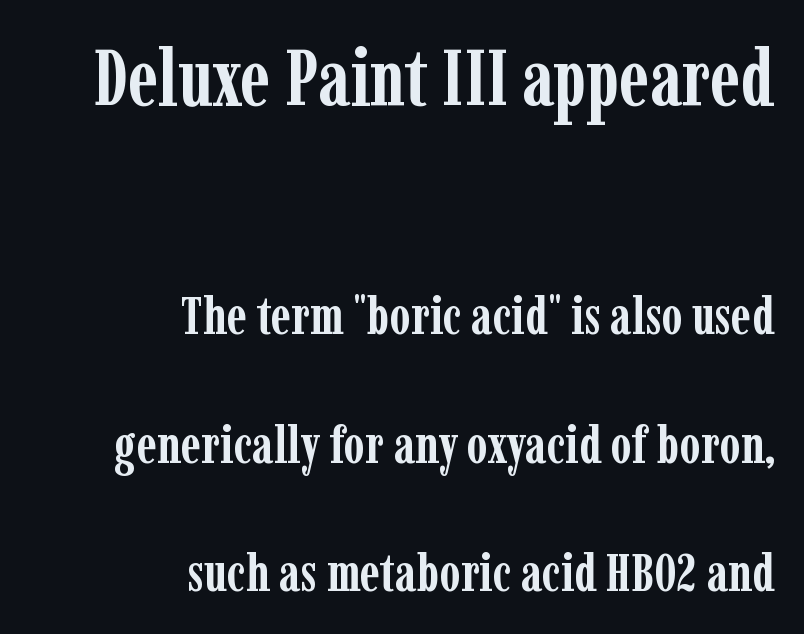
Q: Is the text bold? A: Yes.
Q: Is the text italic (slanted)? A: No, it is upright.
Q: Is the typeface a serif or a sans-serif typeface? A: Serif.
Q: Is the text underlined? A: No.
Q: How is the paragraph aligned? A: Right-aligned.
Q: Is the spacing between letters normal or unusually wide? A: Normal.
Q: Is the spacing between lines tight, normal or loose? A: Loose.
Q: Which block of text is set in a larger size, the first (top) or the second (bottom)? A: The first (top) one.
Q: Width (condensed, normal, or wide)? A: Condensed.
Q: Stroke contrast? A: Low.
Q: x-height? A: Medium.
Q: Monospaced? A: No.
